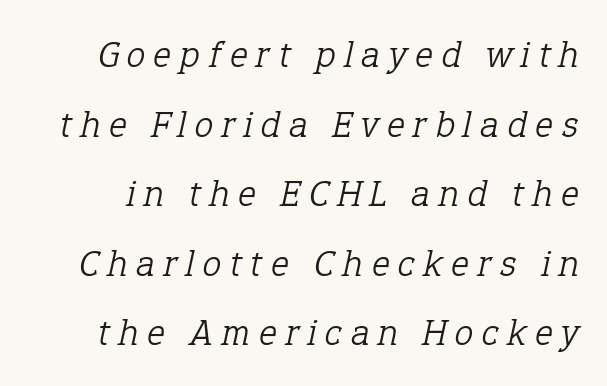
Unmarked baselines from the first word to the last. The rendering shows small feet on the letterforms — a serif design. Tall strokes in this sample are angled rather than plumb. Think of a printed novel: that variable character pitch is what you see here.
